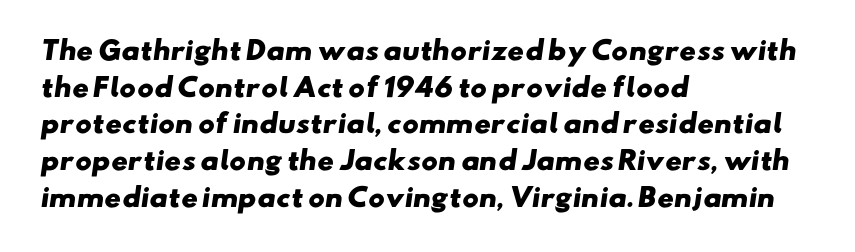
{"bold": "yes", "underline": "no", "align": "left", "line_spacing": "normal", "line_spacing_ratio": 1.47, "letter_spacing": "normal", "letter_spacing_em": 0.0, "glyph_px": 25}
